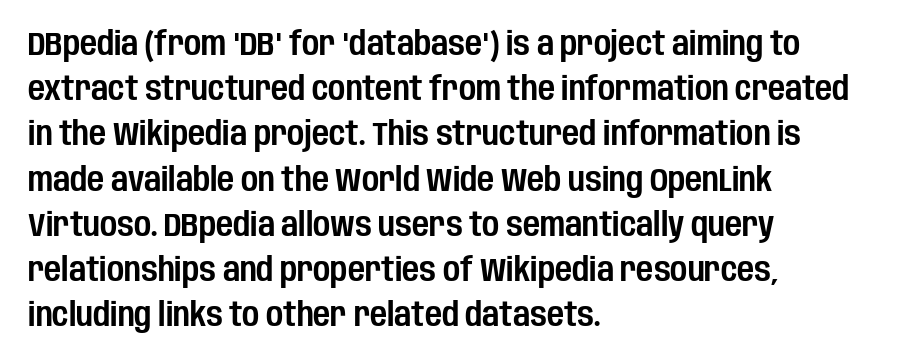
The image shows 33 px condensed sans-serif type, upright; set left-aligned, normal line spacing (1.37x), normal letter spacing, not underlined; low stroke contrast and a large x-height.
